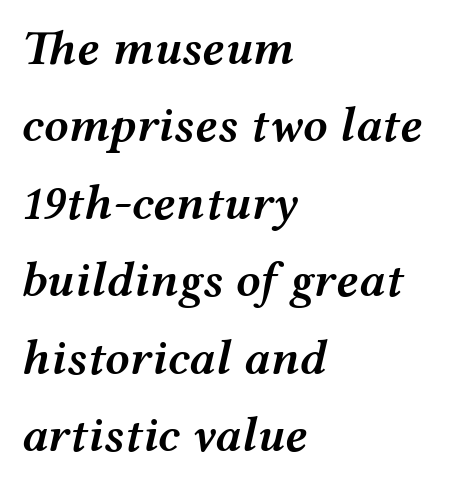
Underlining? Definitely not there. An italicized treatment has been applied to the whole sample. The rendering uses natural spacing where letterforms have individual widths. The sample has been set in demibold, a notch under bold.
